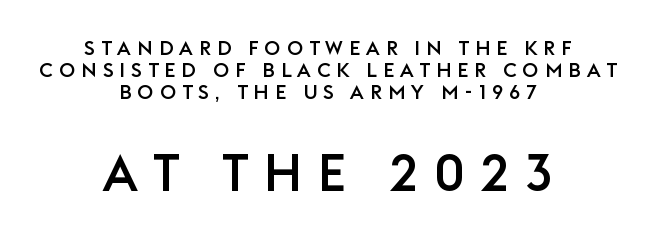
{"serif": "no", "italic": "no", "width": "normal", "stroke_contrast": "low", "x_height": "large", "monospaced": "no", "underline": "no", "align": "center", "line_spacing": "tight", "line_spacing_ratio": 1.11, "letter_spacing": "wide", "letter_spacing_em": 0.3, "larger_block": "second", "size_ratio": 2.55, "glyph_px": 51}
